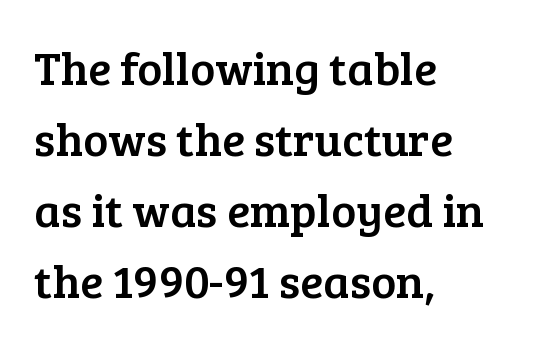
The image shows 47 px serif type, upright; set left-aligned, normal line spacing (1.51x), normal letter spacing, not underlined; low stroke contrast and a medium x-height.
